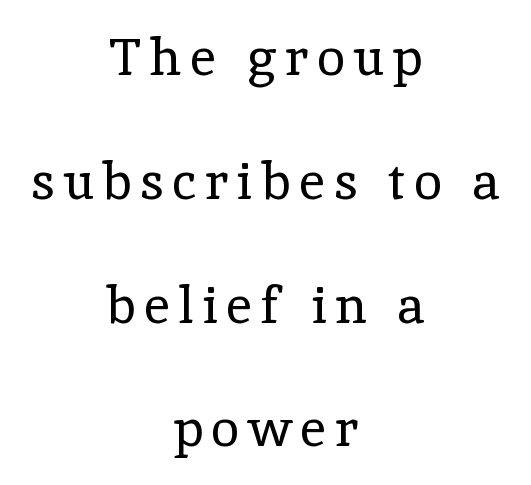
Q: Is the text bold? A: No.
Q: Is the text italic (slanted)? A: No, it is upright.
Q: Is the typeface a serif or a sans-serif typeface? A: Serif.
Q: Is the text underlined? A: No.
Q: How is the paragraph aligned? A: Centered.
Q: Is the spacing between lines tight, normal or loose? A: Loose.
Q: Width (condensed, normal, or wide)? A: Normal.
Q: x-height? A: Medium.
Q: Monospaced? A: No.
